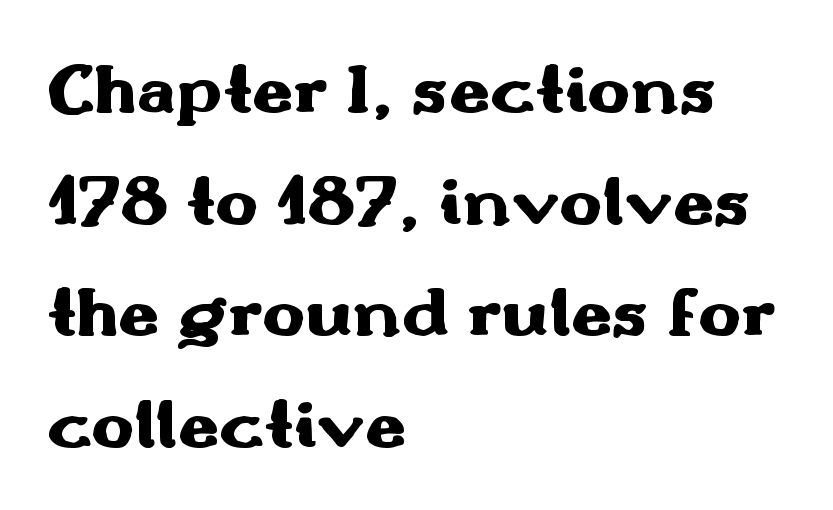
Q: Is the text bold? A: Yes.
Q: Is the text italic (slanted)? A: No, it is upright.
Q: Is the typeface a serif or a sans-serif typeface? A: Sans-serif.
Q: Is the text underlined? A: No.
Q: How is the paragraph aligned? A: Left-aligned.
Q: Is the spacing between letters normal or unusually wide? A: Normal.
Q: Is the spacing between lines tight, normal or loose? A: Normal.
Q: Width (condensed, normal, or wide)? A: Wide.
Q: Stroke contrast? A: Medium.
Q: x-height? A: Small.
Q: Monospaced? A: No.
